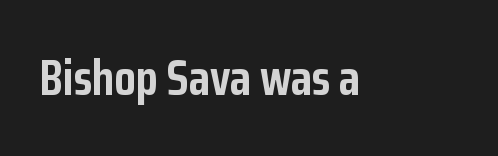
This is sans-serif lettering, the kind often seen on screens and signage. Rendered with straight, roman letterforms. This rendering leaves character spacing at its baseline value. Is this a fixed-width face? No — the glyphs have proportional, varying widths. This rendering features lettering with no underline.
